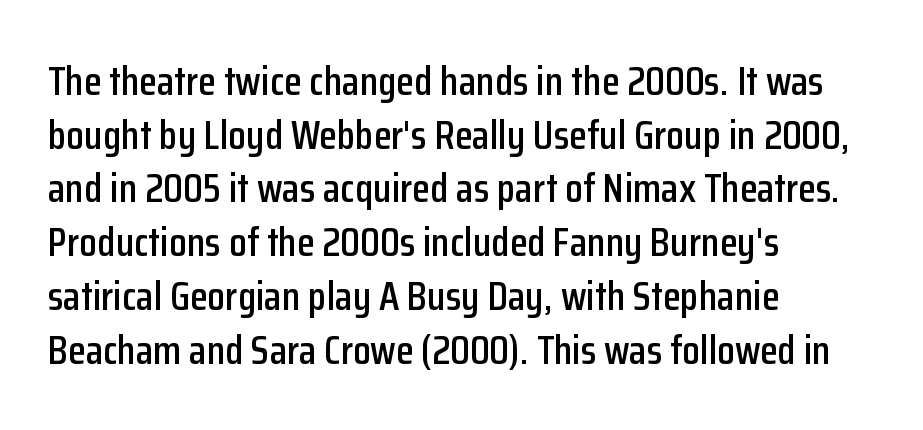
{"serif": "no", "italic": "no", "width": "condensed", "stroke_contrast": "low", "x_height": "medium", "monospaced": "no", "underline": "no", "align": "left", "line_spacing": "normal", "line_spacing_ratio": 1.31, "letter_spacing": "normal", "letter_spacing_em": 0.0, "glyph_px": 41}
